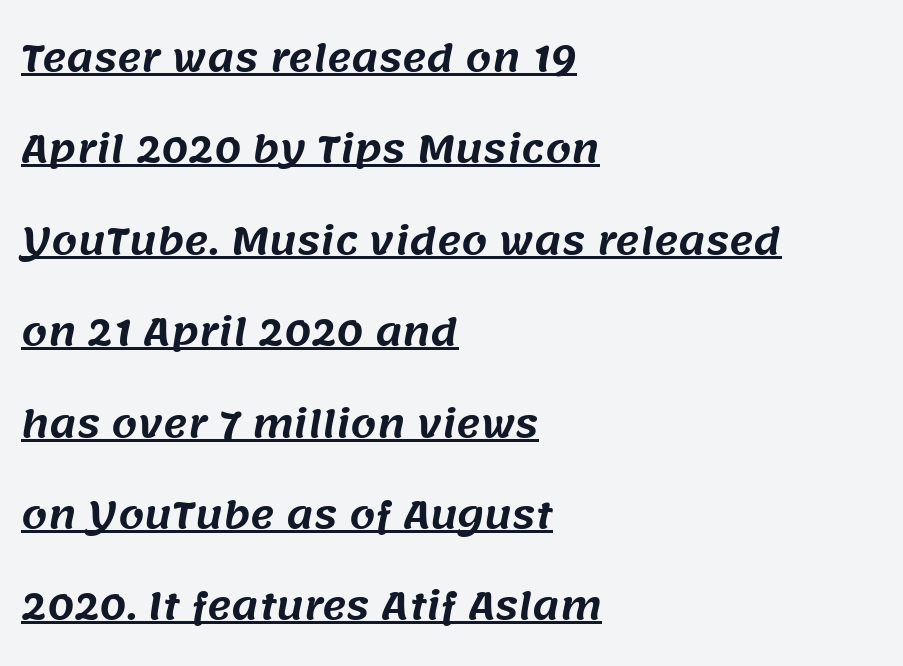
{"serif": "no", "width": "normal", "stroke_contrast": "medium", "x_height": "large", "monospaced": "no", "underline": "yes", "align": "left", "line_spacing": "loose", "line_spacing_ratio": 2.47, "letter_spacing": "normal", "letter_spacing_em": 0.0, "glyph_px": 37}
